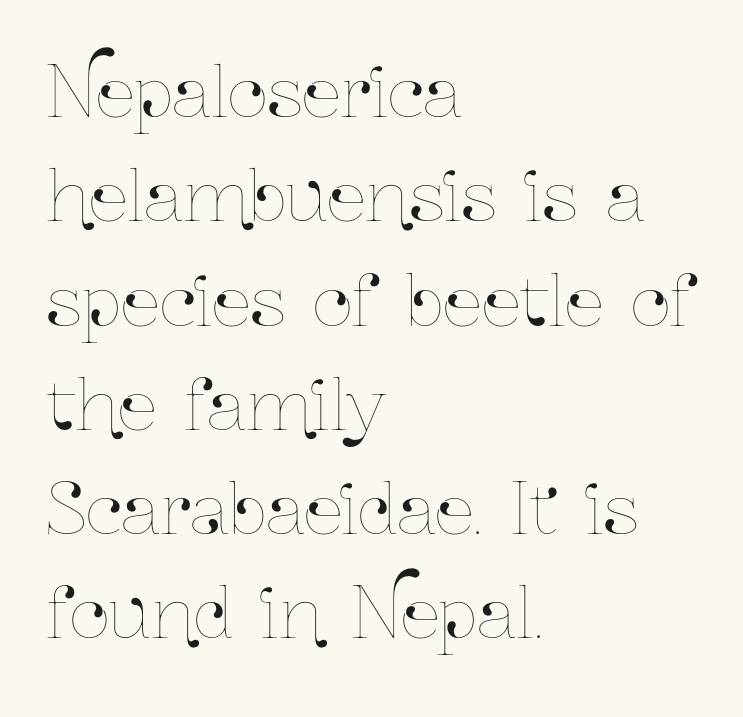
Q: Is the text italic (slanted)? A: No, it is upright.
Q: Is the text underlined? A: No.
Q: How is the paragraph aligned? A: Left-aligned.
Q: Is the spacing between letters normal or unusually wide? A: Normal.
Q: Is the spacing between lines tight, normal or loose? A: Normal.
Q: Width (condensed, normal, or wide)? A: Condensed.
Q: Stroke contrast? A: Low.
Q: x-height? A: Medium.
Q: Monospaced? A: No.
